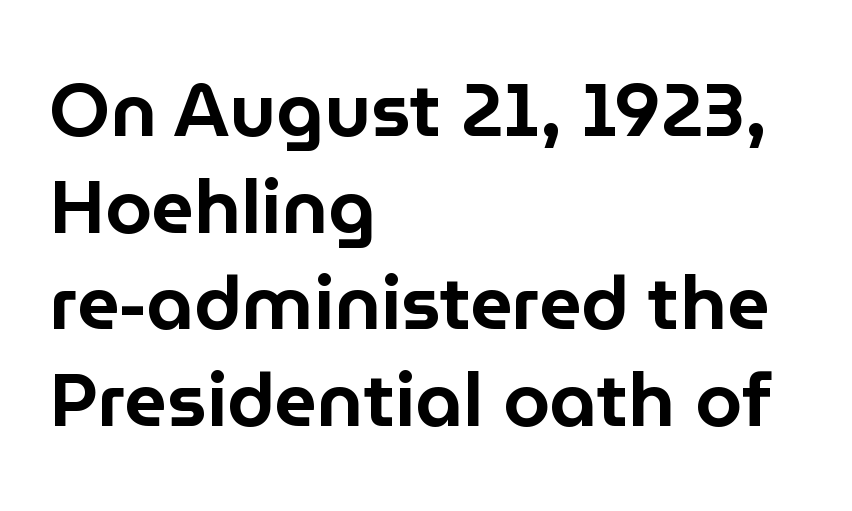
Q: Is the text italic (slanted)? A: No, it is upright.
Q: Is the typeface a serif or a sans-serif typeface? A: Sans-serif.
Q: Is the text underlined? A: No.
Q: How is the paragraph aligned? A: Left-aligned.
Q: Is the spacing between letters normal or unusually wide? A: Normal.
Q: Is the spacing between lines tight, normal or loose? A: Normal.
Q: Width (condensed, normal, or wide)? A: Normal.
Q: Stroke contrast? A: Low.
Q: x-height? A: Medium.
Q: Monospaced? A: No.
